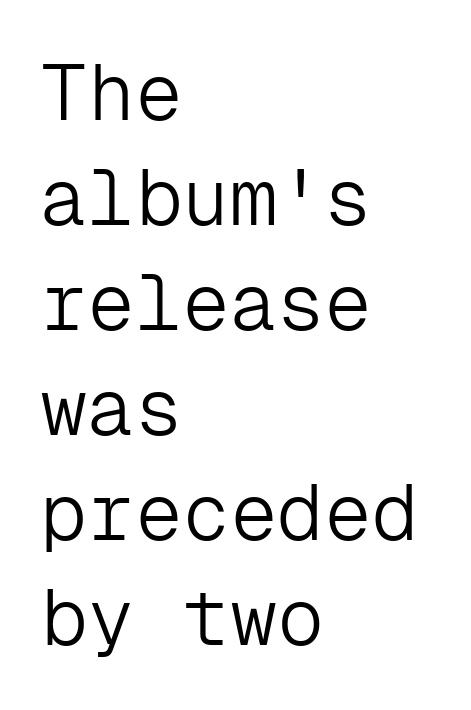
Q: Is the text bold? A: No.
Q: Is the text italic (slanted)? A: No, it is upright.
Q: Is the typeface a serif or a sans-serif typeface? A: Sans-serif.
Q: Is the text underlined? A: No.
Q: How is the paragraph aligned? A: Left-aligned.
Q: Is the spacing between letters normal or unusually wide? A: Normal.
Q: Is the spacing between lines tight, normal or loose? A: Normal.
Q: Width (condensed, normal, or wide)? A: Normal.
Q: Stroke contrast? A: Low.
Q: x-height? A: Medium.
Q: Monospaced? A: Yes.
